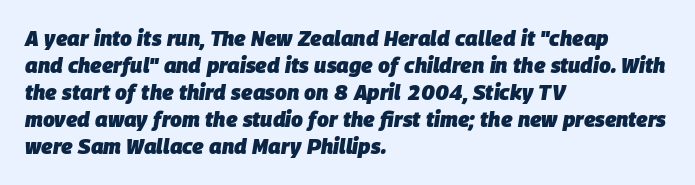
The passage shown has conventional tracking throughout. If you drew a ruler down the left edge, every line would touch it. As a designer I'd log this as weight 700, bold. When letters slant like this, we call the style italic. A typesetter would call this leading conventional body-copy spacing. Descenders hang freely into open space.
